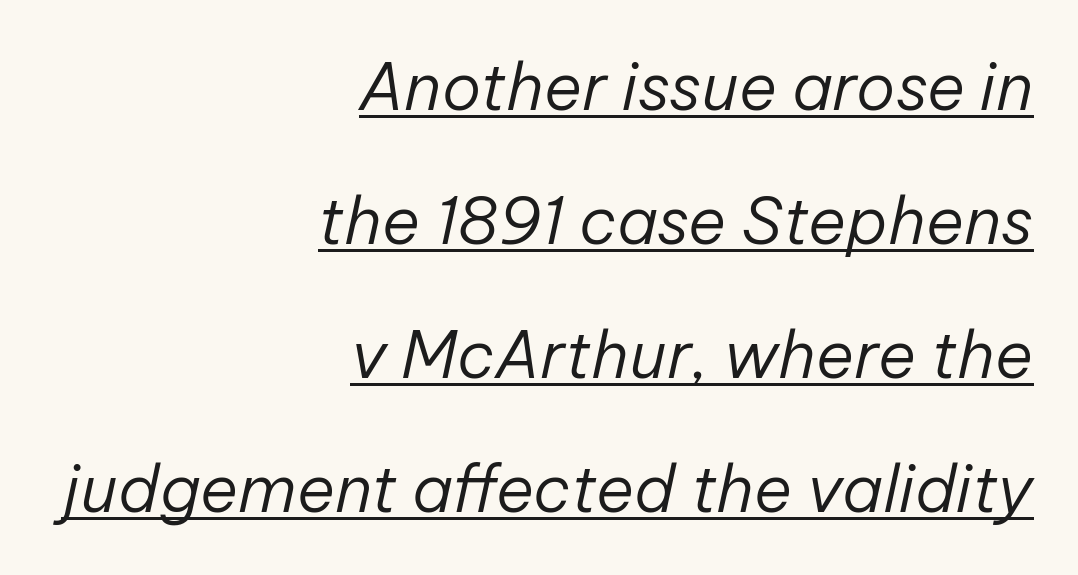
{"italic": "yes", "lean": "right", "slant_degrees": 12, "bold": "no", "weight": "regular", "width": "normal", "stroke_contrast": "low", "x_height": "medium", "monospaced": "no", "underline": "yes", "align": "right", "line_spacing": "loose", "line_spacing_ratio": 2.06, "letter_spacing": "normal", "letter_spacing_em": 0.0, "glyph_px": 65}
